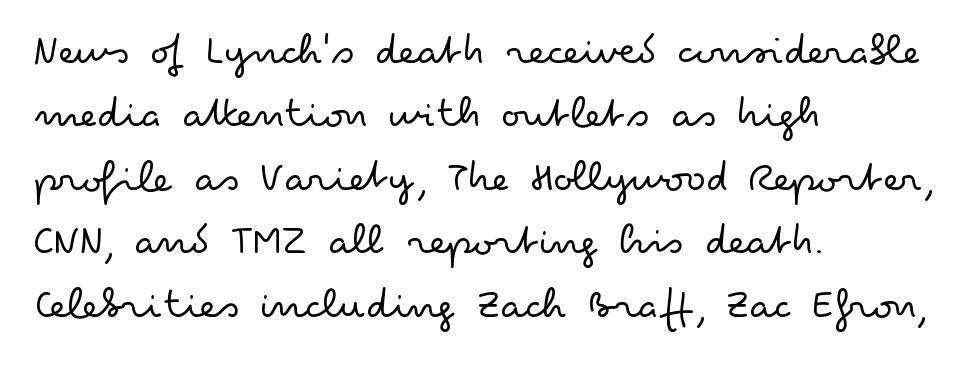
Heft: none added — not bold. A sans-serif font was chosen for this passage. The rag falls on the right side of this text block. The letterforms sit shoulder to shoulder at normal distance. Proportional: the letters do not fall into vertical columns. Whoever set this chose a conventional vertical rhythm.
